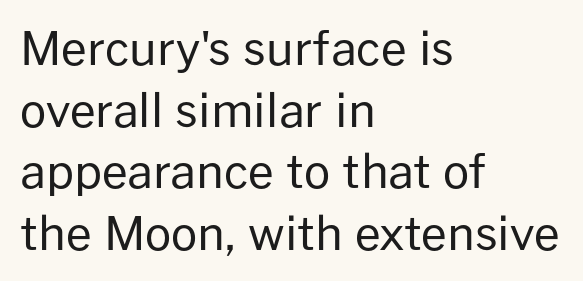
The image shows 46 px regular-weight sans-serif type, upright; set left-aligned, normal line spacing (1.34x), normal letter spacing, not underlined; low stroke contrast and a medium x-height.
